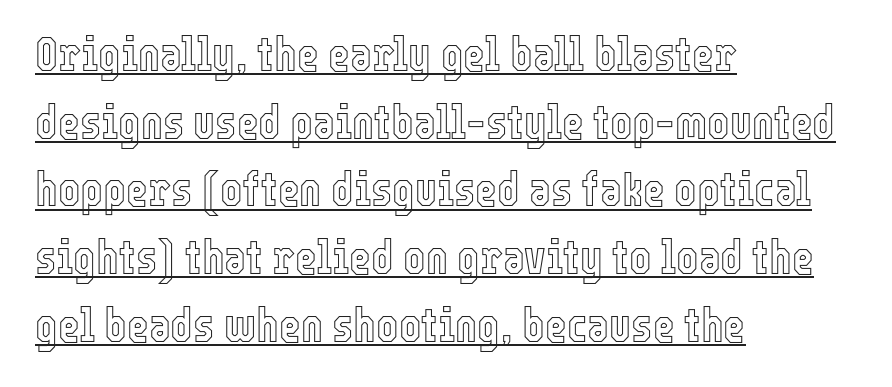
Regular leading. There is no visible air inserted between adjacent glyphs. Honestly, the underline is the first thing you notice here. Note the varied advance widths — an 'i' is clearly narrower than an 'm'. Designer's note — italics off, roman on.
